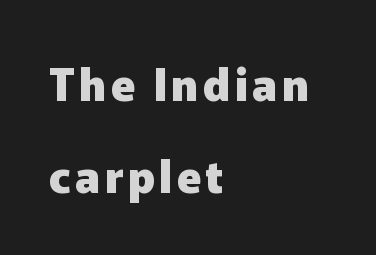
Q: Is the text bold? A: Yes.
Q: Is the text italic (slanted)? A: No, it is upright.
Q: Is the typeface a serif or a sans-serif typeface? A: Sans-serif.
Q: Is the text underlined? A: No.
Q: How is the paragraph aligned? A: Left-aligned.
Q: Is the spacing between lines tight, normal or loose? A: Loose.
Q: Width (condensed, normal, or wide)? A: Normal.
Q: Stroke contrast? A: Low.
Q: x-height? A: Medium.
Q: Monospaced? A: No.
